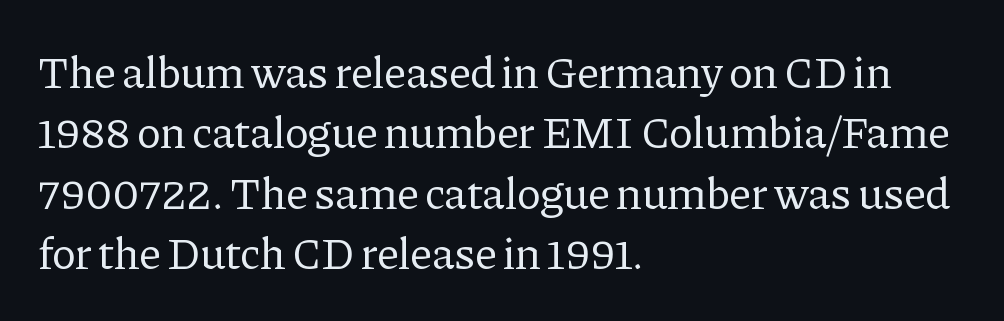
The image shows 45 px regular-weight serif type, upright; set left-aligned, normal line spacing (1.34x), normal letter spacing, not underlined; low stroke contrast and a medium x-height.
